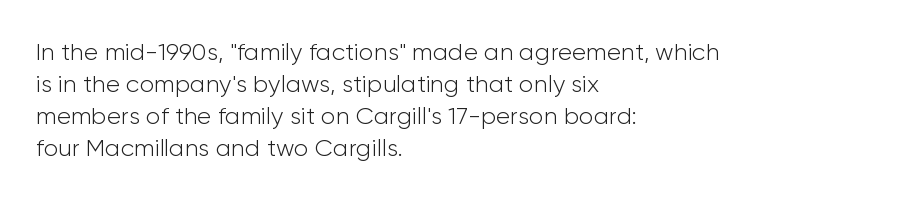
The strip under each line holds only bare page. You could call the tracking neutral — neither tight nor loose. Where is the straight margin? On the left. Upright lettering throughout. The weight tops out at a normal text grade.
